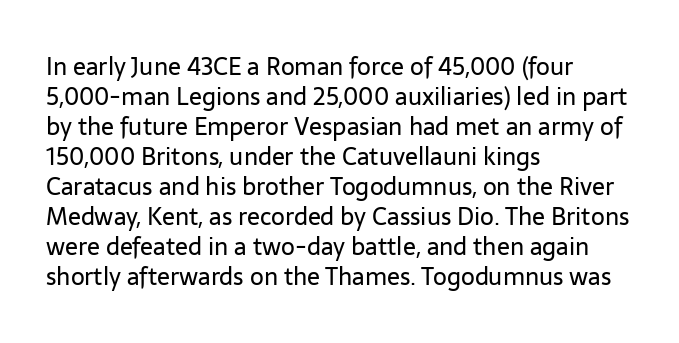
The image shows 24 px text type, upright; set left-aligned, normal line spacing (1.25x), normal letter spacing, not underlined.
